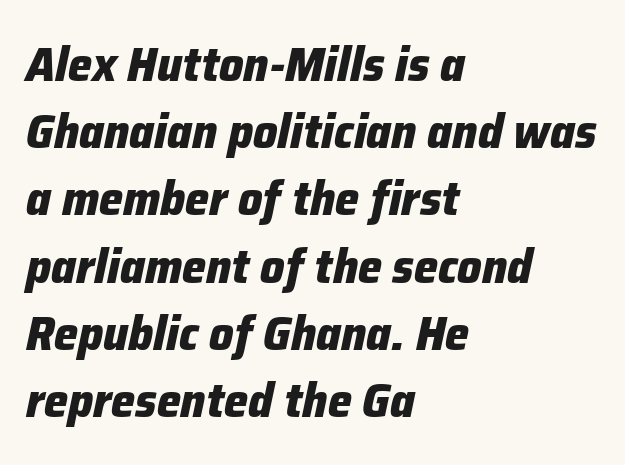
Look at the tracking — it's just the regular setting, nothing added. Thick stems and heavy bowls — unmistakably bold. Letters rest on an invisible, unmarked baseline. Leftover space on each line is placed entirely after the last word. The lines sit at an ordinary, default distance from one another. This is oblique type, the kind used for emphasis or titles.
